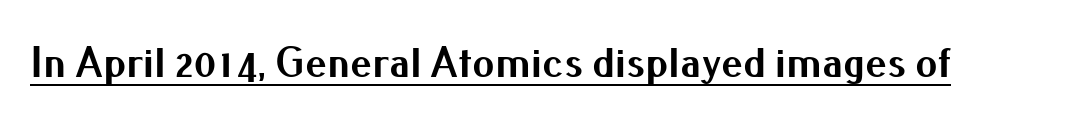
{"serif": "no", "italic": "no", "bold": "yes", "weight": "bold", "width": "normal", "stroke_contrast": "medium", "x_height": "small", "monospaced": "no", "underline": "yes", "letter_spacing": "normal", "letter_spacing_em": 0.0, "glyph_px": 44}
